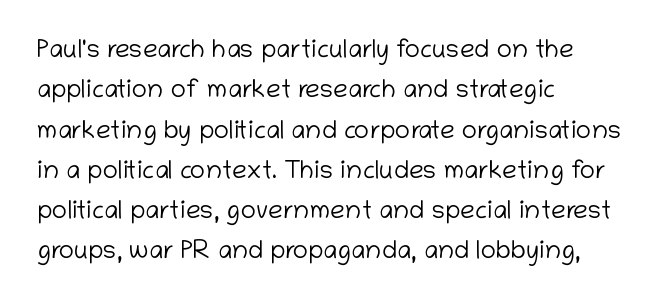
Check the space under the baseline: it is left empty. The type sits square on the baseline with zero lean. Line spacing here is normal. Casual observation: everything's shoved over to the left. Honestly, the letter spacing is just normal — you wouldn't notice it.
